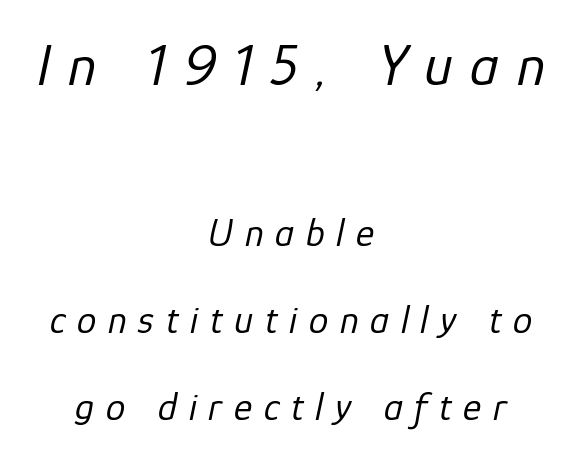
Check under the words: just untouched page. Summary of weight: not heavy and not bold. The letters advance in unequal steps, a hallmark of proportional type. Italic? Definitely — the glyphs are oblique.
